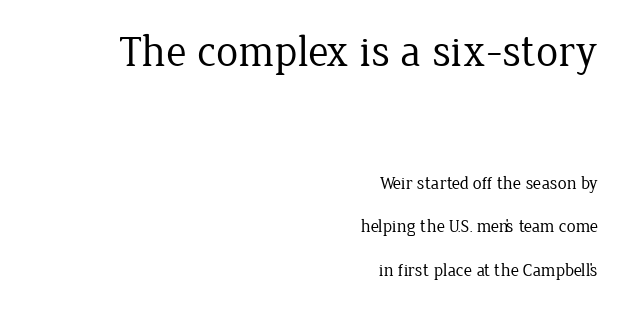
The image shows 44 px regular-weight serif type, upright; set right-aligned, loose line spacing (2.44x), normal letter spacing, not underlined; the first (top) block is 2.44x larger; low stroke contrast and a medium x-height.
